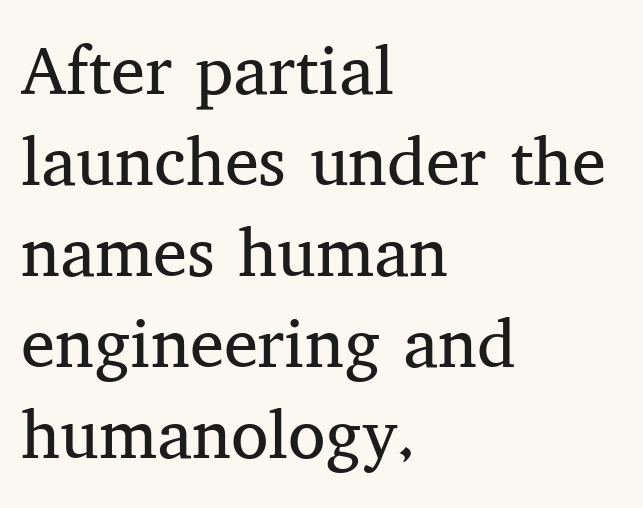
You could call the tracking neutral — neither tight nor loose. This sample has the flowing, uneven cadence of proportional lettering. The strokes are not fattened; the text isn't bold. Lines of text with bare space underneath.
